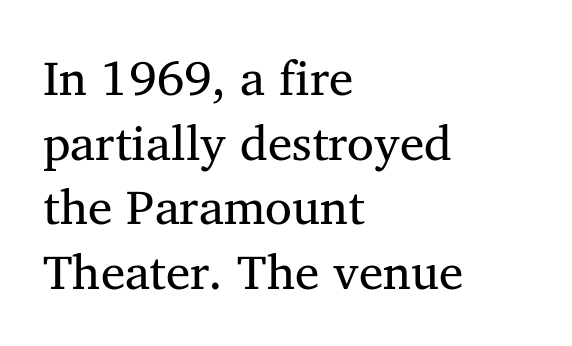
The image shows 49 px regular-weight serif type; set left-aligned, normal line spacing (1.32x), normal letter spacing, not underlined; medium stroke contrast and a medium x-height.
